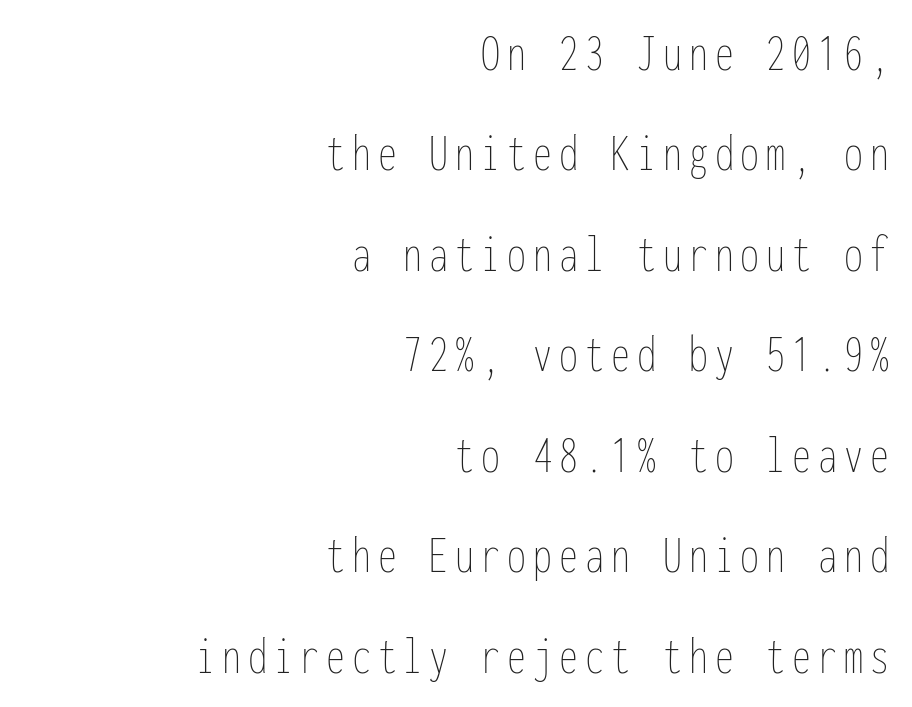
Q: Is the text bold? A: No.
Q: Is the text italic (slanted)? A: No, it is upright.
Q: Is the text underlined? A: No.
Q: How is the paragraph aligned? A: Right-aligned.
Q: Width (condensed, normal, or wide)? A: Condensed.
Q: Stroke contrast? A: Low.
Q: x-height? A: Medium.
Q: Monospaced? A: Yes.
